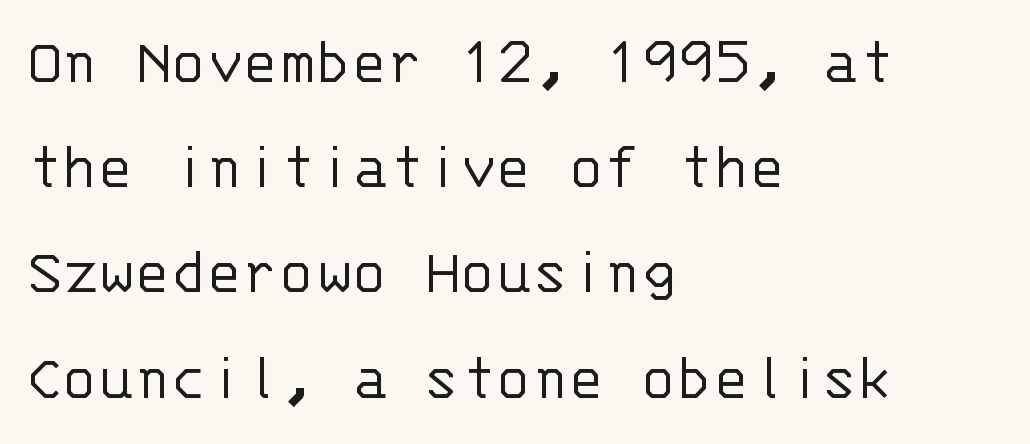
The image shows 67 px light sans-serif type, upright, monospaced; set left-aligned, normal line spacing (1.57x), normal letter spacing, not underlined; low stroke contrast and a large x-height.
